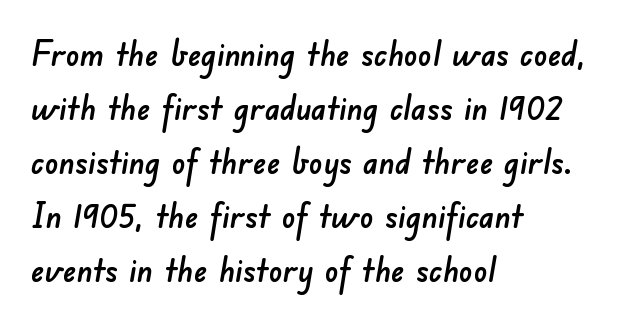
{"serif": "no", "width": "normal", "stroke_contrast": "low", "x_height": "small", "monospaced": "no", "underline": "no", "align": "left", "line_spacing": "normal", "line_spacing_ratio": 1.59, "letter_spacing": "normal", "letter_spacing_em": 0.0, "glyph_px": 34}
